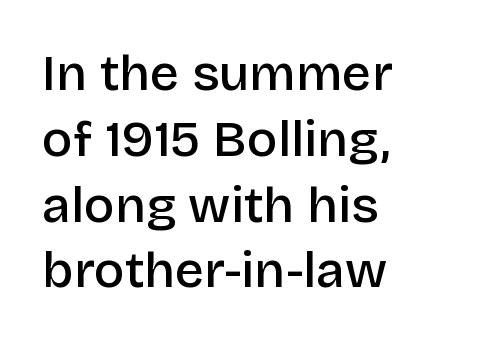
Set as a demibold, roughly 600 on the weight scale. Descenders are the only things crossing below the line. Tracking here is standard; glyphs follow each other at the usual distance. Notice how the passage keeps a crisp vertical edge on the left only. Do the characters align in a grid? No, the font is proportional. Posture: upright roman.
